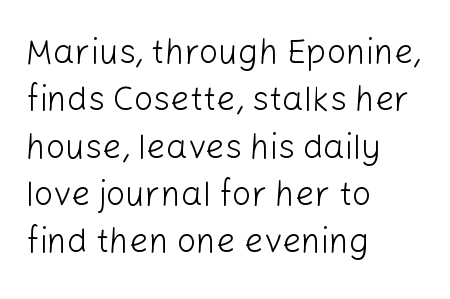
Q: Is the text bold? A: No.
Q: Is the text italic (slanted)? A: No, it is upright.
Q: Is the typeface a serif or a sans-serif typeface? A: Sans-serif.
Q: Is the text underlined? A: No.
Q: How is the paragraph aligned? A: Left-aligned.
Q: Is the spacing between letters normal or unusually wide? A: Normal.
Q: Is the spacing between lines tight, normal or loose? A: Normal.
Q: Width (condensed, normal, or wide)? A: Normal.
Q: Stroke contrast? A: Low.
Q: x-height? A: Medium.
Q: Monospaced? A: No.
